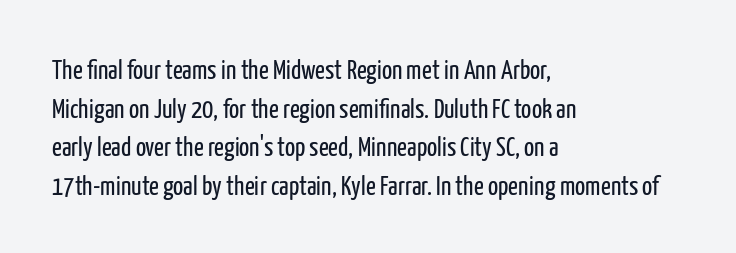
The image shows 27 px text type, upright; set left-aligned, normal line spacing (1.43x), normal letter spacing, not underlined.
